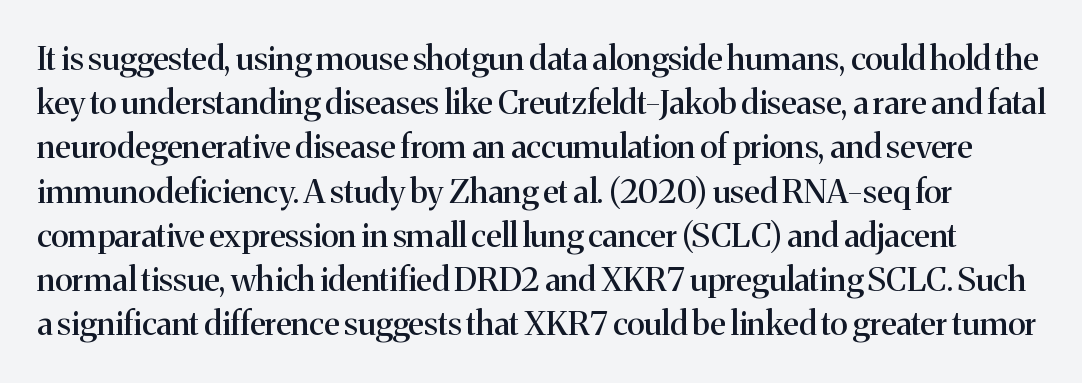
To sum up the face: it has serifs. Nobody drew a line under any word here. Italic: no, the glyphs are upright roman. Spacing verdict: proportional, widths tailored to each character. A typesetter would call this leading conventional body-copy spacing.
